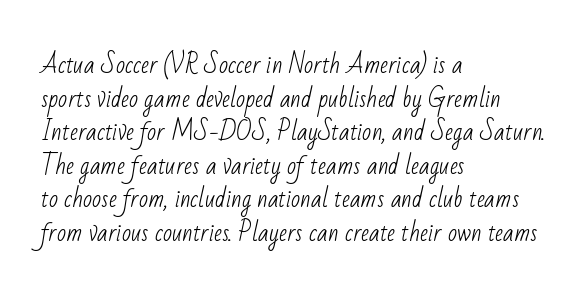
The image shows 24 px text type; set left-aligned, normal line spacing (1.4x), normal letter spacing, not underlined.
